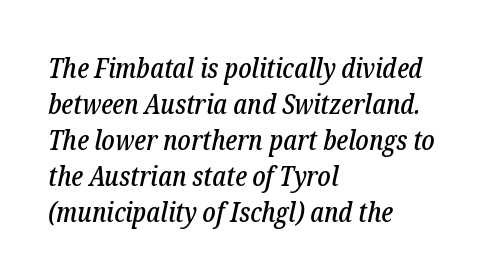
Q: Is the text italic (slanted)? A: Yes, it leans right by about 12 degrees.
Q: Is the typeface a serif or a sans-serif typeface? A: Serif.
Q: Is the text underlined? A: No.
Q: How is the paragraph aligned? A: Left-aligned.
Q: Is the spacing between letters normal or unusually wide? A: Normal.
Q: Is the spacing between lines tight, normal or loose? A: Normal.
Q: Width (condensed, normal, or wide)? A: Condensed.
Q: Stroke contrast? A: Low.
Q: x-height? A: Medium.
Q: Monospaced? A: No.
